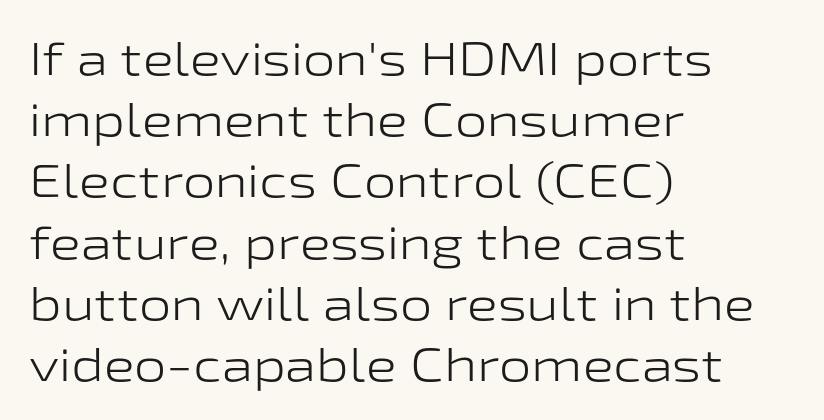
The image shows 46 px light, wide sans-serif type, upright; set left-aligned, normal line spacing (1.33x), normal letter spacing, not underlined; low stroke contrast and a medium x-height.
